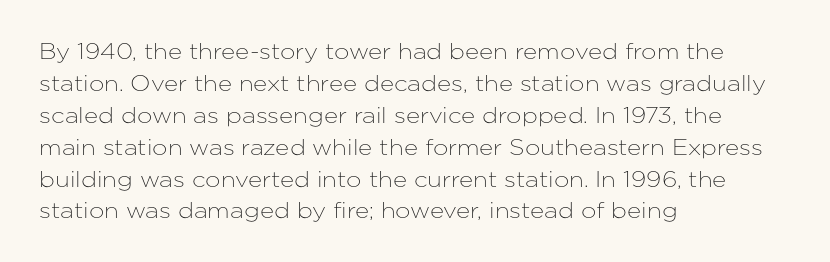
Q: Is the text italic (slanted)? A: No, it is upright.
Q: Is the text underlined? A: No.
Q: How is the paragraph aligned? A: Left-aligned.
Q: Is the spacing between letters normal or unusually wide? A: Normal.
Q: Is the spacing between lines tight, normal or loose? A: Normal.
